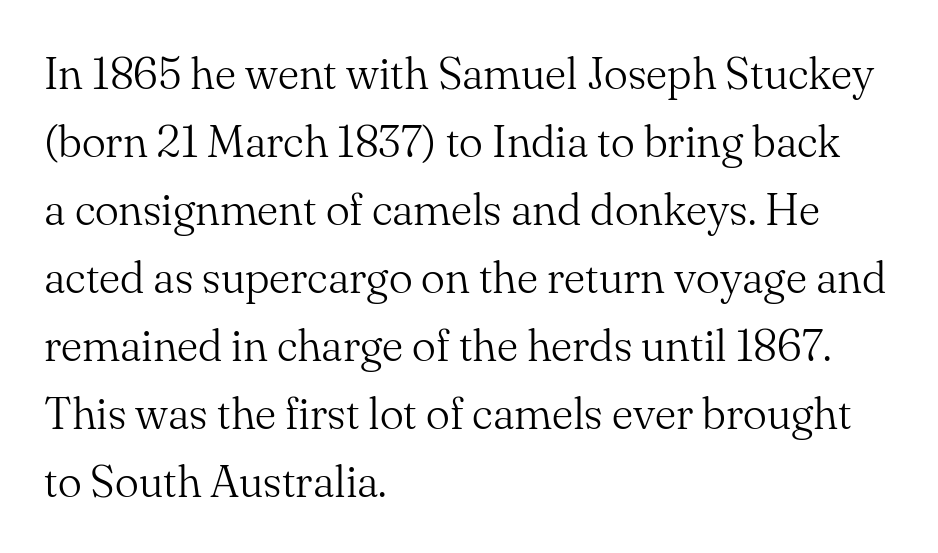
The image shows 45 px light serif type, upright; set left-aligned, normal line spacing (1.51x), normal letter spacing, not underlined; medium stroke contrast and a small x-height.
